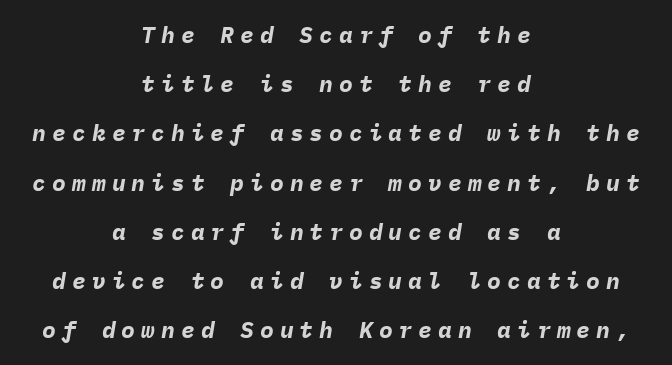
{"italic": "yes", "lean": "right", "slant_degrees": 9, "bold": "yes", "underline": "no", "align": "center", "line_spacing": "loose", "line_spacing_ratio": 2.14, "letter_spacing": "wide", "letter_spacing_em": 0.26, "glyph_px": 23}
